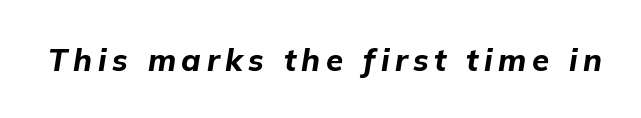
{"italic": "yes", "lean": "right", "slant_degrees": 9, "bold": "yes", "weight": "bold", "width": "normal", "stroke_contrast": "low", "x_height": "medium", "monospaced": "no", "underline": "no", "glyph_px": 31}
